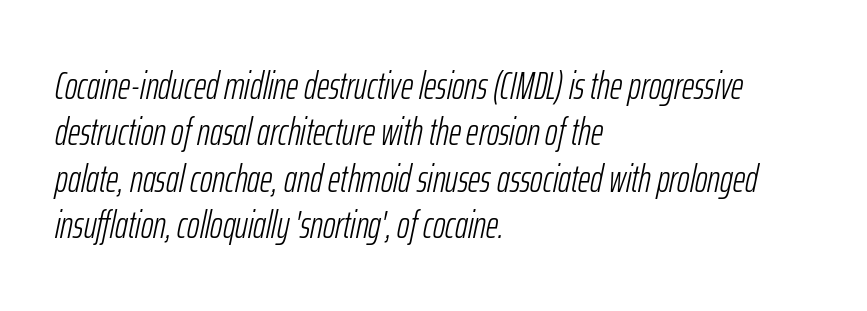
{"italic": "yes", "lean": "right", "slant_degrees": 12, "bold": "no", "weight": "light", "width": "condensed", "stroke_contrast": "low", "x_height": "medium", "monospaced": "no", "underline": "no", "align": "left", "line_spacing_ratio": 1.22, "letter_spacing": "normal", "letter_spacing_em": 0.0, "glyph_px": 38}
